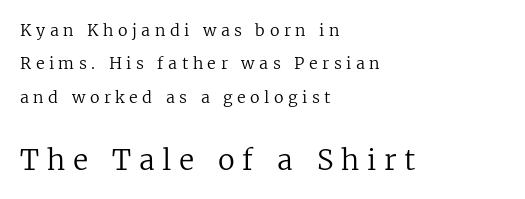
Q: Is the text bold? A: No.
Q: Is the text italic (slanted)? A: No, it is upright.
Q: Is the typeface a serif or a sans-serif typeface? A: Serif.
Q: Is the text underlined? A: No.
Q: How is the paragraph aligned? A: Left-aligned.
Q: Is the spacing between letters normal or unusually wide? A: Unusually wide.
Q: Is the spacing between lines tight, normal or loose? A: Loose.
Q: Which block of text is set in a larger size, the first (top) or the second (bottom)? A: The second (bottom) one.
Q: Width (condensed, normal, or wide)? A: Normal.
Q: Stroke contrast? A: Low.
Q: x-height? A: Medium.
Q: Monospaced? A: No.
